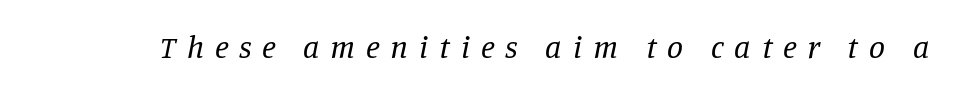
{"serif": "yes", "italic": "yes", "lean": "right", "slant_degrees": 11, "bold": "no", "weight": "regular", "width": "normal", "stroke_contrast": "low", "x_height": "large", "monospaced": "no", "underline": "no", "letter_spacing": "wide", "letter_spacing_em": 0.34, "glyph_px": 32}
